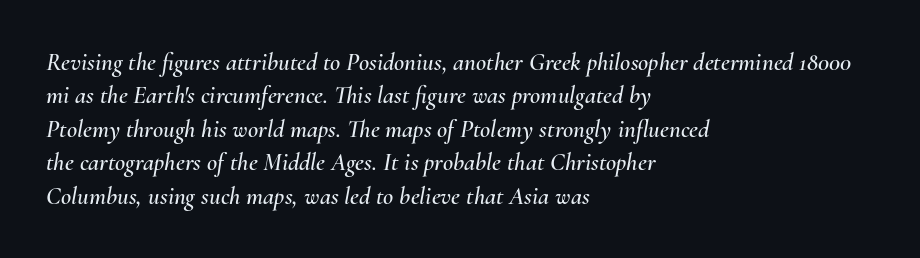
The image shows 25 px text type, italic (leaning right); set left-aligned, normal line spacing (1.34x), normal letter spacing, not underlined.
